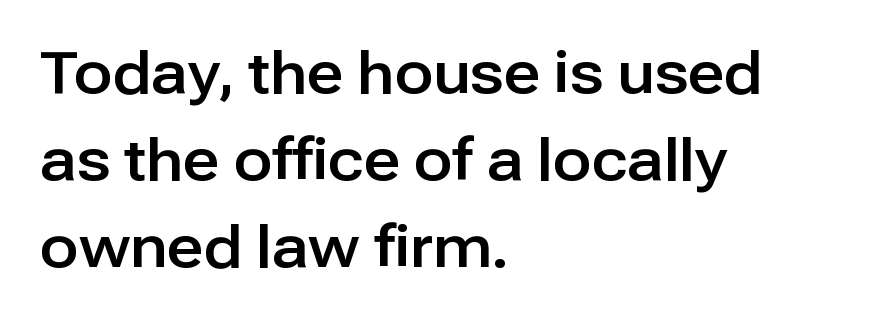
Q: Is the text italic (slanted)? A: No, it is upright.
Q: Is the typeface a serif or a sans-serif typeface? A: Sans-serif.
Q: Is the text underlined? A: No.
Q: How is the paragraph aligned? A: Left-aligned.
Q: Is the spacing between letters normal or unusually wide? A: Normal.
Q: Is the spacing between lines tight, normal or loose? A: Normal.
Q: Width (condensed, normal, or wide)? A: Normal.
Q: Stroke contrast? A: Low.
Q: x-height? A: Medium.
Q: Monospaced? A: No.
